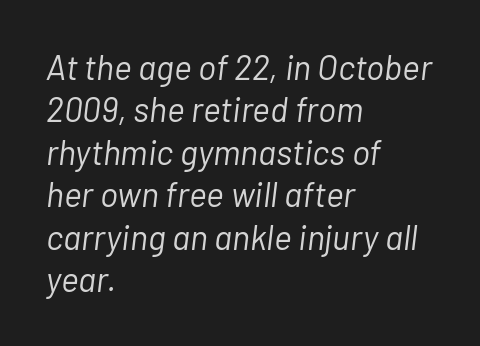
Q: Is the text bold? A: No.
Q: Is the text italic (slanted)? A: Yes, it leans right by about 7 degrees.
Q: Is the text underlined? A: No.
Q: How is the paragraph aligned? A: Left-aligned.
Q: Is the spacing between letters normal or unusually wide? A: Normal.
Q: Is the spacing between lines tight, normal or loose? A: Normal.
Q: Width (condensed, normal, or wide)? A: Normal.
Q: Stroke contrast? A: Low.
Q: x-height? A: Medium.
Q: Monospaced? A: No.
